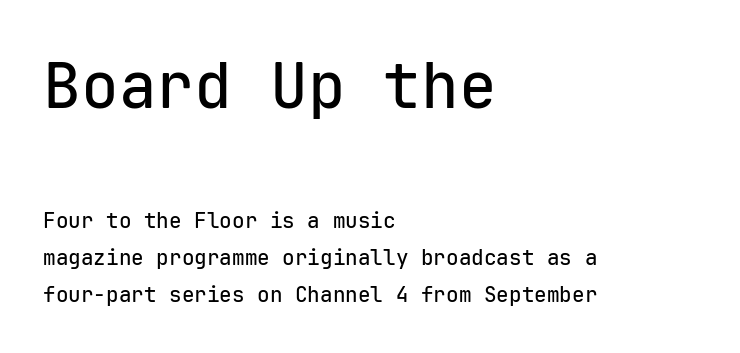
Look at the tracking — it's just the regular setting, nothing added. Bigger letters appear in the top chunk; the bottom chunk is reduced. A typesetter would label this face a sans. A typesetter would mark this as roman, not italic. Visually the block forms a straight wall on the left and a jagged coastline on the right.
